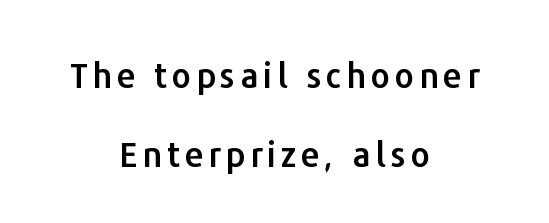
{"serif": "no", "italic": "no", "width": "normal", "stroke_contrast": "low", "x_height": "medium", "monospaced": "no", "underline": "no", "align": "center", "line_spacing": "loose", "line_spacing_ratio": 2.32, "glyph_px": 34}
